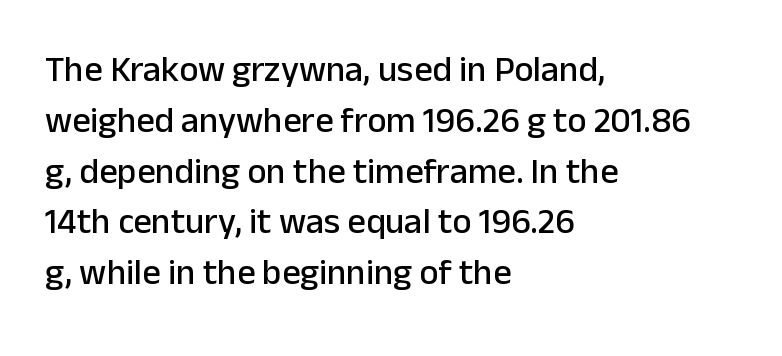
Q: Is the text italic (slanted)? A: No, it is upright.
Q: Is the typeface a serif or a sans-serif typeface? A: Sans-serif.
Q: Is the text underlined? A: No.
Q: How is the paragraph aligned? A: Left-aligned.
Q: Is the spacing between letters normal or unusually wide? A: Normal.
Q: Is the spacing between lines tight, normal or loose? A: Normal.
Q: Width (condensed, normal, or wide)? A: Normal.
Q: Stroke contrast? A: Low.
Q: x-height? A: Medium.
Q: Monospaced? A: No.
